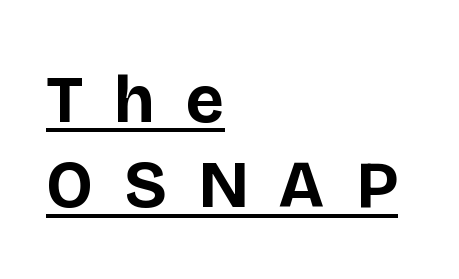
{"serif": "no", "italic": "no", "bold": "yes", "weight": "bold", "width": "normal", "stroke_contrast": "low", "x_height": "large", "monospaced": "no", "underline": "yes", "align": "left", "line_spacing": "normal", "line_spacing_ratio": 1.29, "letter_spacing": "wide", "letter_spacing_em": 0.47, "glyph_px": 66}
